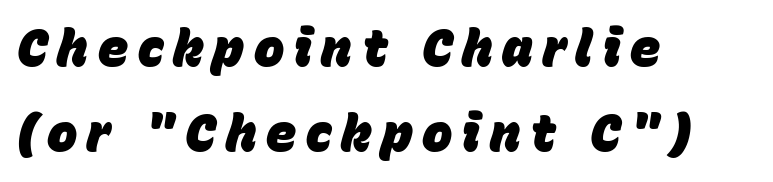
The image shows 51 px heavy type, italic (leaning right); set left-aligned, normal line spacing (1.67x), not underlined; low stroke contrast and a large x-height.
